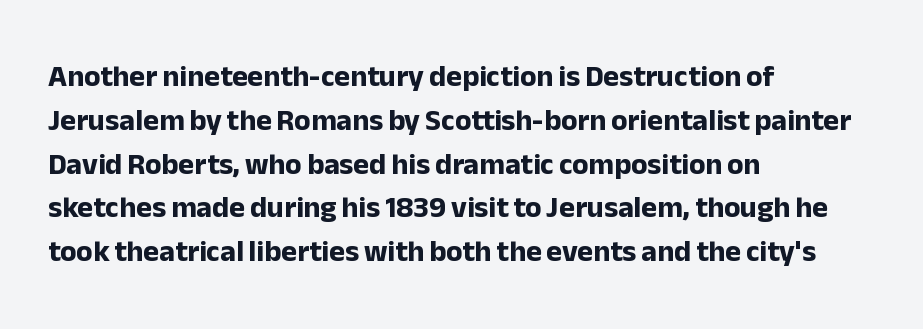
The image shows 30 px bold sans-serif type, upright; set left-aligned, normal line spacing (1.46x), normal letter spacing, not underlined; low stroke contrast and a medium x-height.
